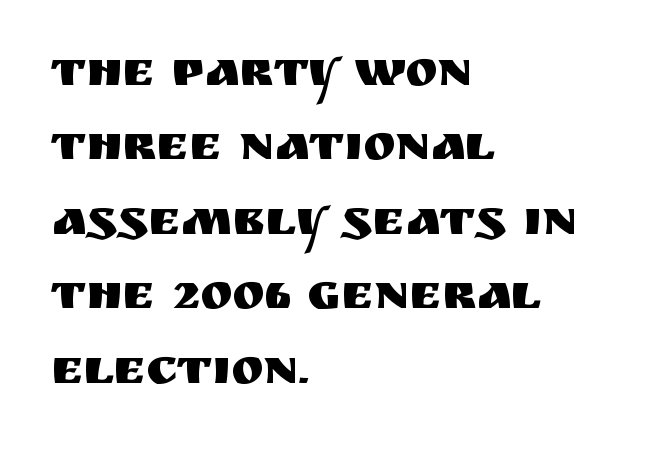
{"serif": "no", "italic": "no", "width": "normal", "stroke_contrast": "medium", "x_height": "large", "monospaced": "no", "underline": "no", "align": "left", "line_spacing": "normal", "line_spacing_ratio": 1.52, "letter_spacing": "normal", "letter_spacing_em": 0.0, "glyph_px": 49}
